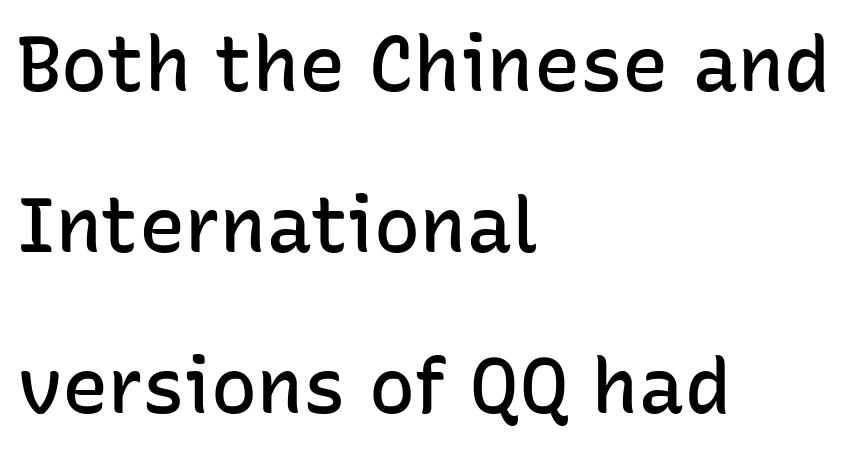
{"serif": "no", "italic": "no", "bold": "semi", "weight": "semibold", "width": "normal", "stroke_contrast": "low", "x_height": "medium", "monospaced": "no", "underline": "no", "align": "left", "line_spacing": "loose", "line_spacing_ratio": 2.09, "letter_spacing": "normal", "letter_spacing_em": 0.0, "glyph_px": 77}
